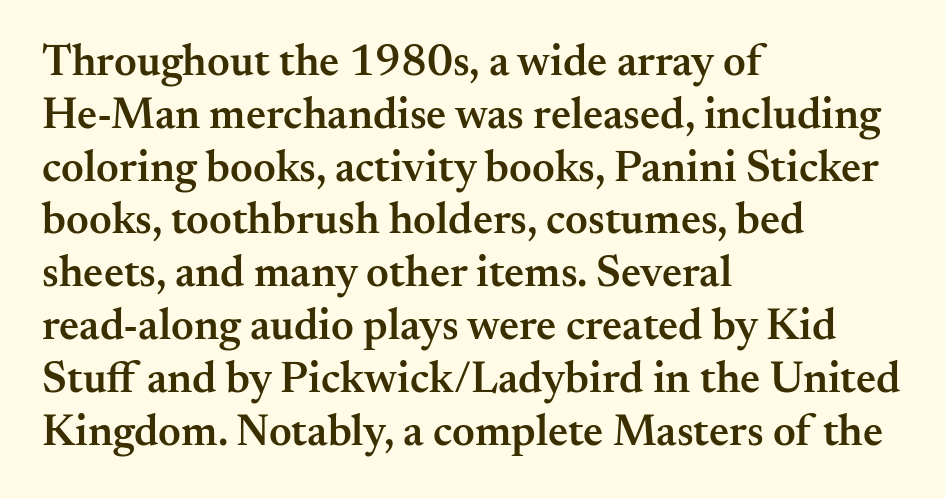
The image shows 44 px semibold serif type, upright; set left-aligned, line spacing 1.2x, normal letter spacing, not underlined; medium stroke contrast and a small x-height.
